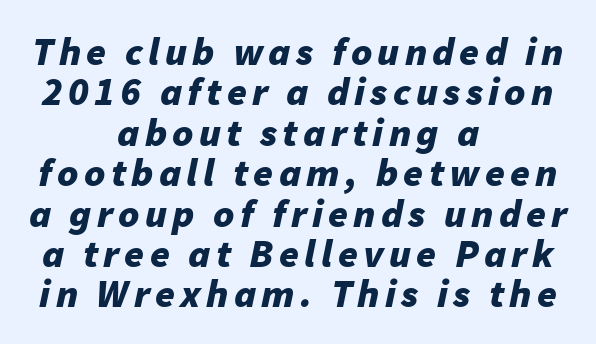
Is this a fixed-width face? No — the glyphs have proportional, varying widths. The vertical gap from one line to the next is small. Lines of text with bare space underneath. Its strokes are broad and dark, the hallmark of bold type. The glyphs look as if they've been sheared to an angle.
